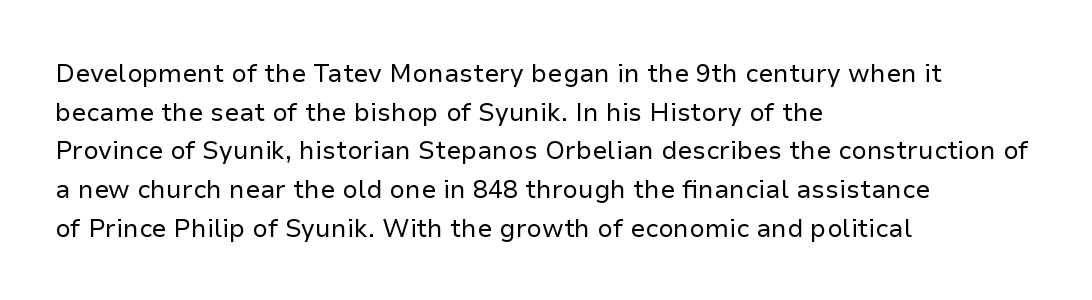
Notice how descenders clear the ascenders below comfortably — that's standard leading. Posture: vertical. Letter spacing: default. This rendering uses left alignment, leaving the right contour irregular.
